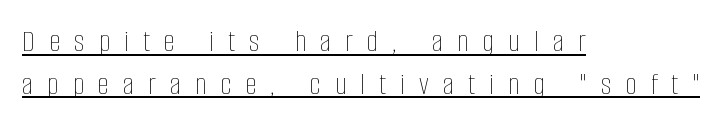
Counters stay open thanks to moderate or lighter strokes. The rendering uses natural spacing where letterforms have individual widths. Designer's note — italics off, roman on. The block of text has a typical density, with ordinary space between rows. The text block is weighted toward the left margin, trailing off unevenly rightward.
